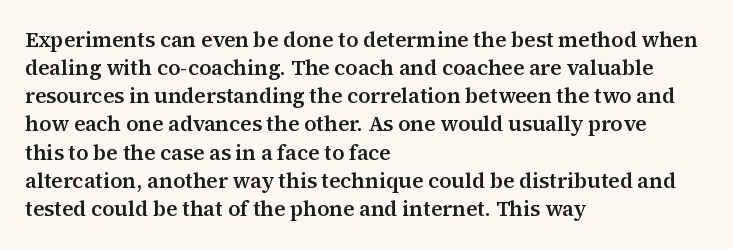
Teacher's note: observe the even left margin — that is flush-left alignment. No italicization has been applied; the sample stays upright. Clear beneath every line of the passage. Honestly, the letter spacing is just normal — you wouldn't notice it. A typesetter would call this leading conventional body-copy spacing.
